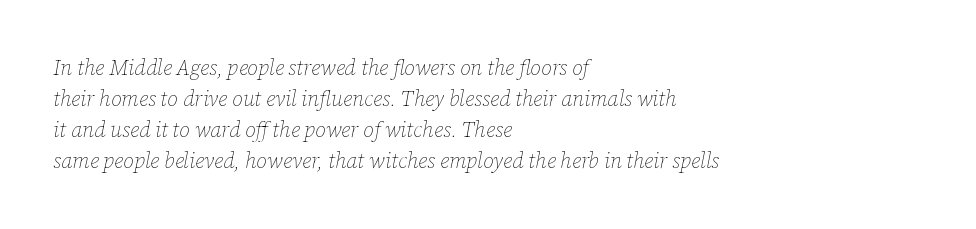
Q: Is the text bold? A: No.
Q: Is the text italic (slanted)? A: Yes, it leans right by about 12 degrees.
Q: Is the text underlined? A: No.
Q: How is the paragraph aligned? A: Left-aligned.
Q: Is the spacing between letters normal or unusually wide? A: Normal.
Q: Is the spacing between lines tight, normal or loose? A: Normal.
